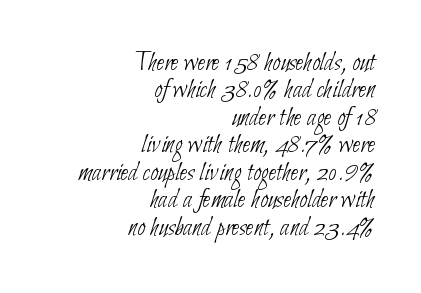
{"serif": "no", "bold": "no", "weight": "thin", "width": "condensed", "stroke_contrast": "low", "x_height": "small", "monospaced": "no", "underline": "no", "align": "right", "line_spacing": "tight", "line_spacing_ratio": 0.98, "letter_spacing": "normal", "letter_spacing_em": 0.0, "glyph_px": 28}
